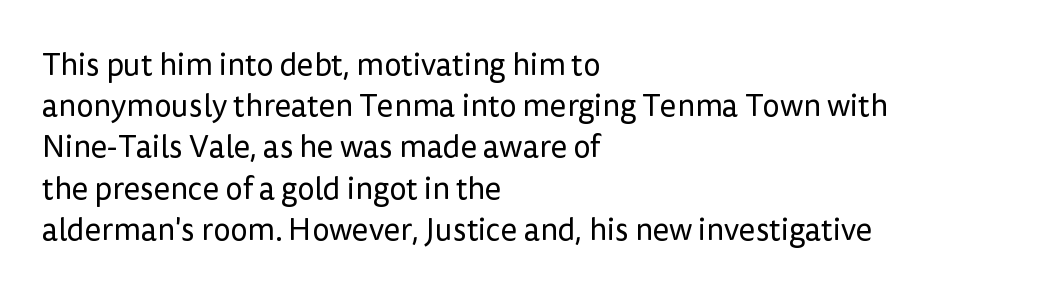
The image shows 31 px regular-weight sans-serif type, upright; set left-aligned, normal line spacing (1.33x), normal letter spacing, not underlined; low stroke contrast and a medium x-height.
